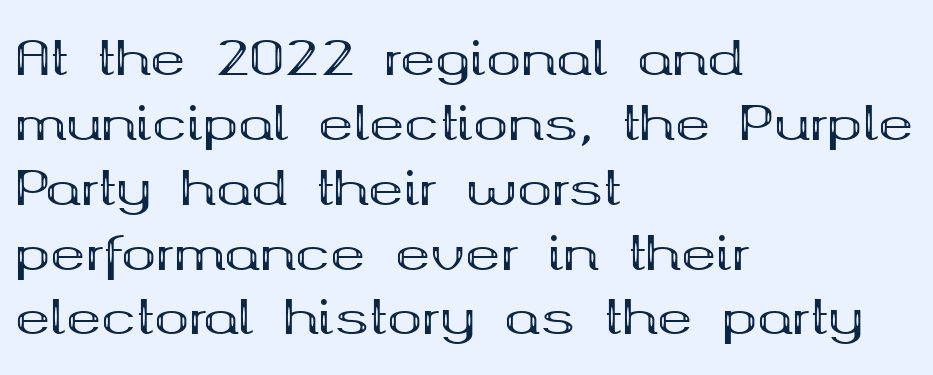
What's the leading like? Ordinary, nothing unusual. Quick note: not italic, upright. Words appear dense and cohesive because spacing is normal. Each glyph is drawn with heavy, bold strokes. The passage is arranged the way most books set body copy — flush left. Varying glyph widths throughout — classic text-font behaviour.
